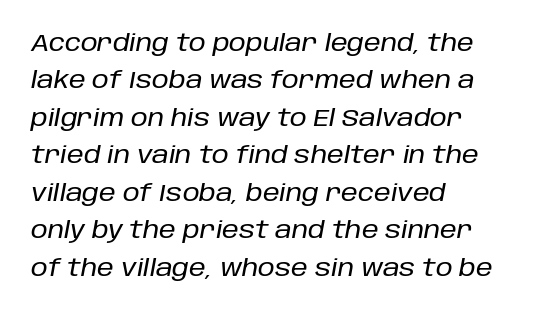
{"italic": "yes", "lean": "right", "slant_degrees": 10, "underline": "no", "align": "left", "line_spacing": "normal", "line_spacing_ratio": 1.56, "letter_spacing": "normal", "letter_spacing_em": 0.0, "glyph_px": 24}
